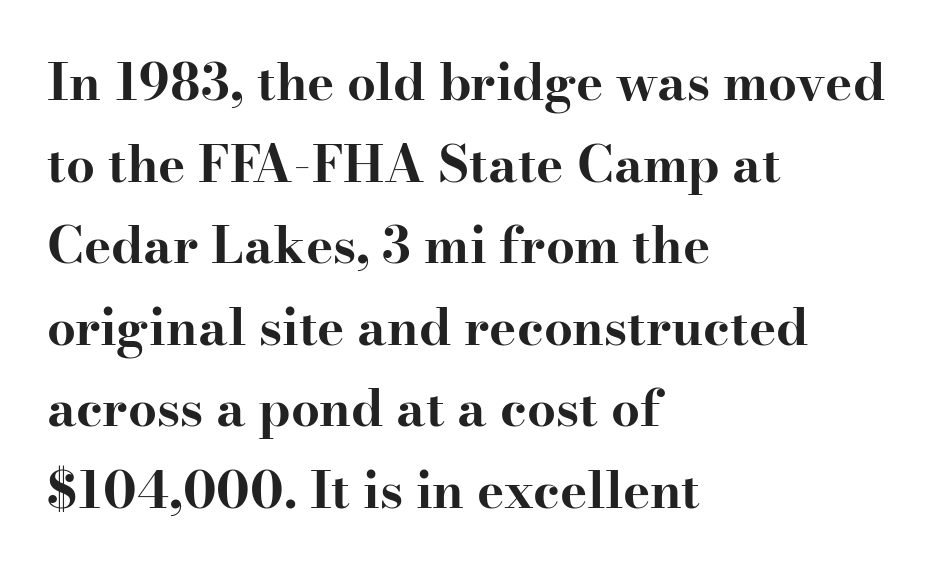
{"serif": "yes", "italic": "no", "bold": "yes", "weight": "bold", "width": "wide", "stroke_contrast": "high", "x_height": "small", "monospaced": "no", "underline": "no", "align": "left", "line_spacing": "normal", "line_spacing_ratio": 1.6, "letter_spacing": "normal", "letter_spacing_em": 0.0, "glyph_px": 51}
